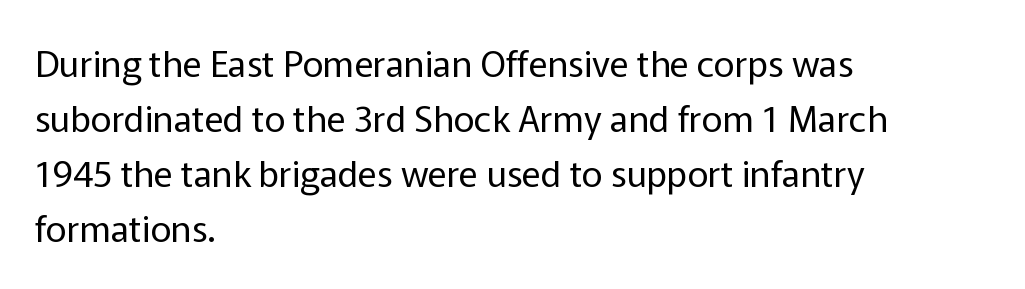
The rows are spaced the way most documents space them. Is the stroke heavy? The answer is a plain regular-or-lighter. Looks like regular typesetting: each glyph gets only the width it needs. The rag falls on the right side of this text block. The passage shown is not underscored anywhere.
